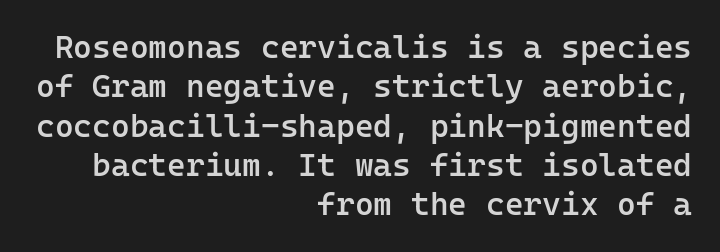
Q: Is the text bold? A: Semi-bold.
Q: Is the text italic (slanted)? A: No, it is upright.
Q: Is the typeface a serif or a sans-serif typeface? A: Sans-serif.
Q: Is the text underlined? A: No.
Q: How is the paragraph aligned? A: Right-aligned.
Q: Is the spacing between letters normal or unusually wide? A: Normal.
Q: Width (condensed, normal, or wide)? A: Normal.
Q: Stroke contrast? A: Low.
Q: x-height? A: Medium.
Q: Monospaced? A: Yes.
